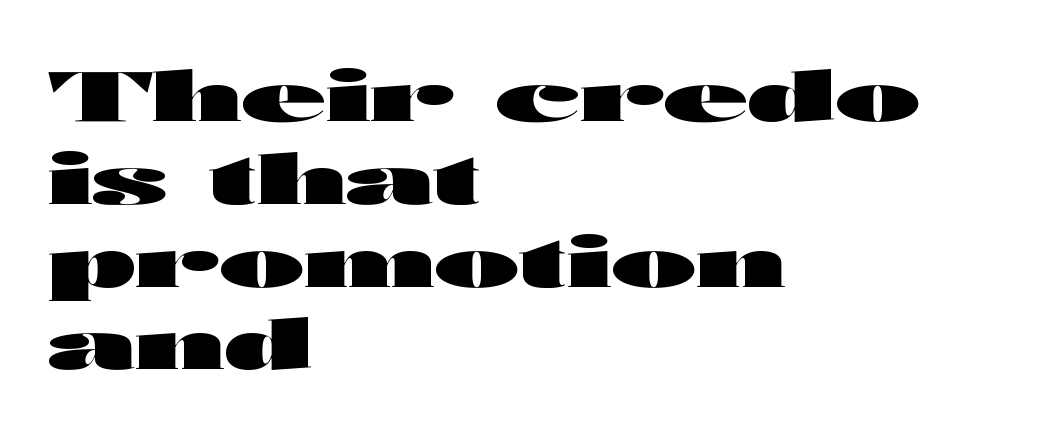
The image shows 69 px heavy, wide sans-serif type, upright; set left-aligned, line spacing 1.2x, normal letter spacing, not underlined; high stroke contrast and a medium x-height.
